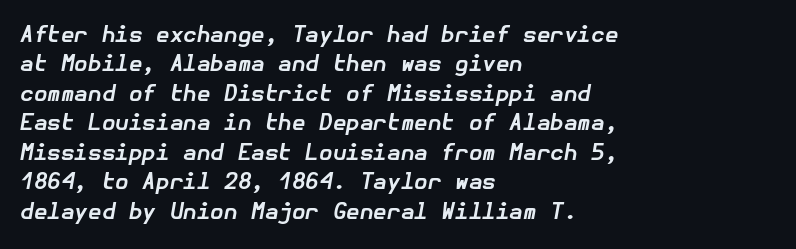
Q: Is the text bold? A: Yes.
Q: Is the text italic (slanted)? A: Yes, it leans right by about 10 degrees.
Q: Is the text underlined? A: No.
Q: How is the paragraph aligned? A: Left-aligned.
Q: Is the spacing between letters normal or unusually wide? A: Normal.
Q: Is the spacing between lines tight, normal or loose? A: Normal.
